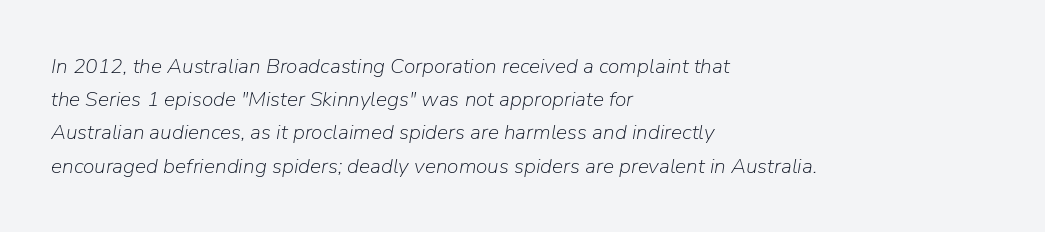
{"italic": "yes", "lean": "right", "slant_degrees": 9, "bold": "no", "underline": "no", "align": "left", "line_spacing": "normal", "line_spacing_ratio": 1.58, "letter_spacing": "normal", "letter_spacing_em": 0.0, "glyph_px": 21}
